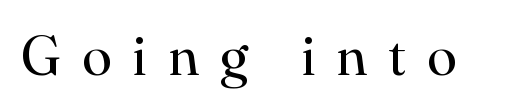
The letterforms stand isolated, each surrounded by extra space. The font sits on the lighter half of the weight spectrum, regular included. The passage shown is not underscored anywhere. Think of a printed novel: that variable character pitch is what you see here. Note: serifs present on the glyphs. A typesetter would mark this as roman, not italic.
